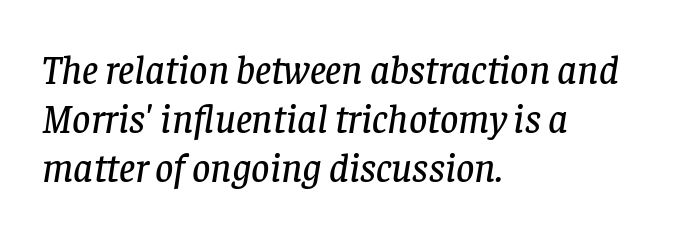
If you drew a line through each stem, it would be angled. What kind of face is this? One with serifs. In CSS terms this would be text-align: left. Each letter keeps its own natural width here, so spacing adapts to shape. There is no visible air inserted between adjacent glyphs. Clear beneath every line of the passage.
